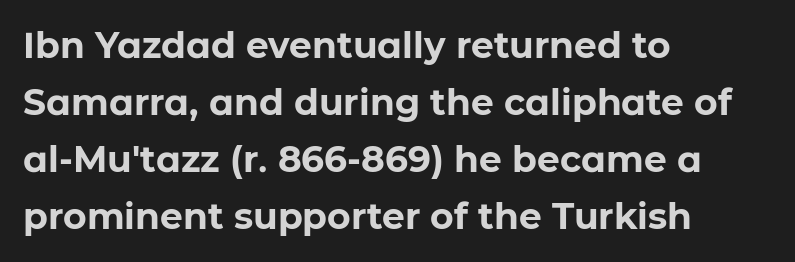
The image shows 36 px bold sans-serif type, upright; set left-aligned, normal line spacing (1.58x), normal letter spacing, not underlined; low stroke contrast and a medium x-height.
